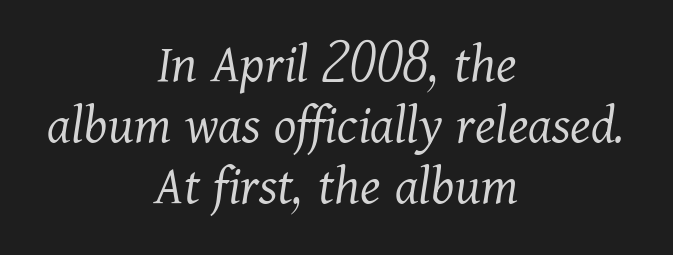
{"serif": "yes", "italic": "yes", "lean": "right", "slant_degrees": 11, "bold": "no", "weight": "light", "width": "normal", "stroke_contrast": "medium", "x_height": "medium", "monospaced": "no", "underline": "no", "align": "center", "line_spacing": "tight", "line_spacing_ratio": 1.07, "letter_spacing": "normal", "letter_spacing_em": 0.0, "glyph_px": 57}
